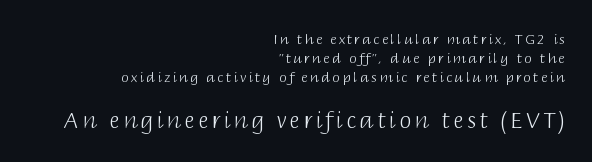
This is not heavy type; no bold has been used. The passage is arranged like a letterhead date or caption credit — flush right. Vertical spacing — default. The lettering holds an erect, upright posture throughout. The gap between lines stays unmarked. Which chunk is bigger? The second one — the bottom block dwarfs the top.
